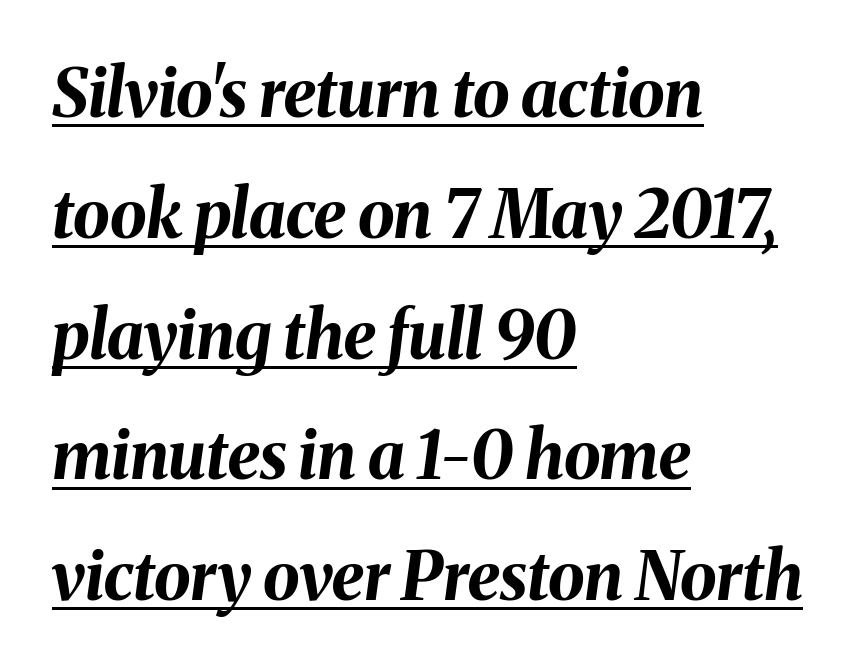
The image shows 66 px bold type, italic (leaning right); set left-aligned, line spacing 1.83x, normal letter spacing, underlined; medium stroke contrast and a medium x-height.
